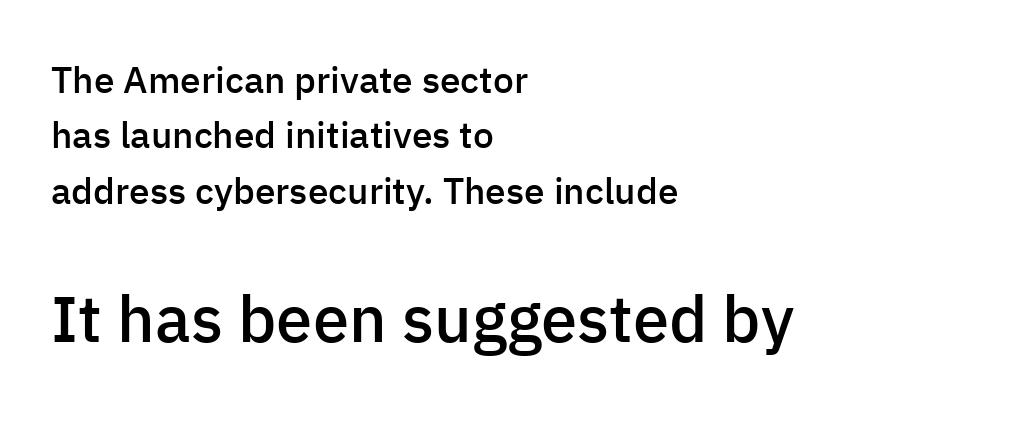
The image shows 65 px semibold sans-serif type, upright; set left-aligned, normal line spacing (1.5x), normal letter spacing, not underlined; the second (bottom) block is 1.76x larger; low stroke contrast and a medium x-height.
